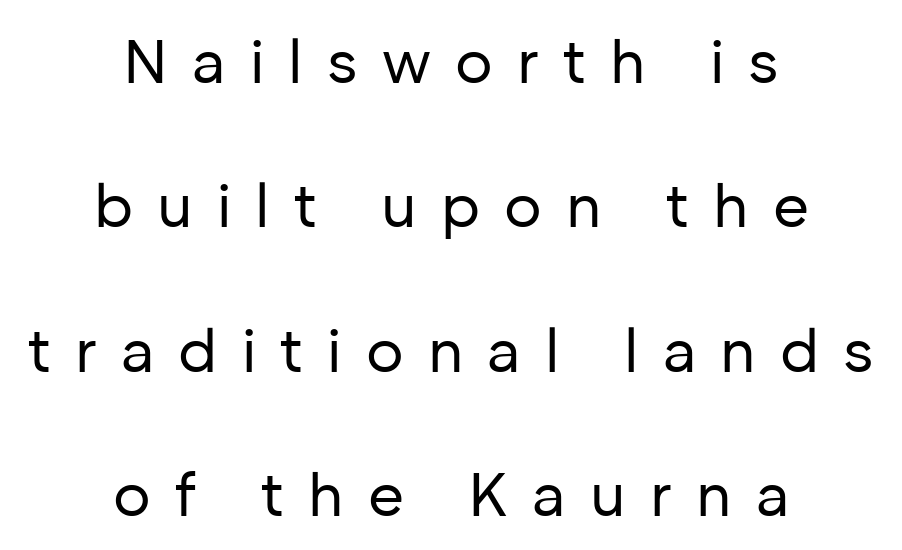
The words here are not underlined. Serif or sans? Sans — the stroke terminals are bare. There is plenty of visible air inserted between adjacent glyphs. Compared with a typical body face, this is equally light or lighter still. Students, observe: this is what heavily led, spacious text looks like. Note the varied advance widths — an 'i' is clearly narrower than an 'm'.
